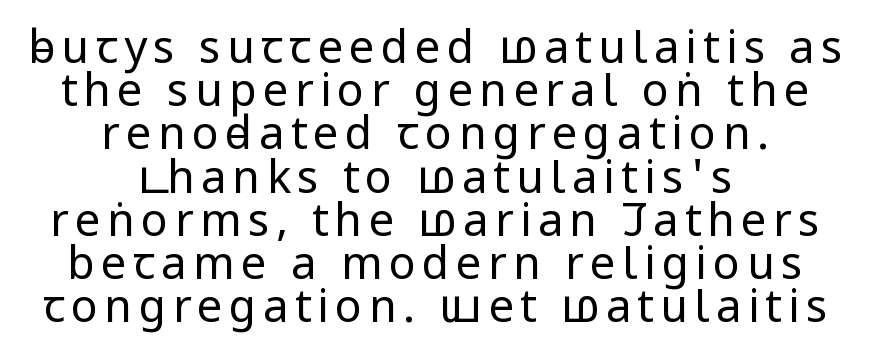
The image shows 45 px regular-weight, condensed sans-serif type, upright; set centered, tight line spacing (0.96x), not underlined; low stroke contrast and a large x-height.
